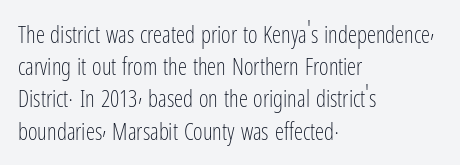
Regarding leading, the lines here are spaced in the standard way. The setting favours the left margin, as ordinary paragraphs usually do. The typeface has the unassuming heft of standard copy or less. The tracking reads as untouched default to a designer's eye. Type without underlining. Vertical strokes here are truly vertical.
